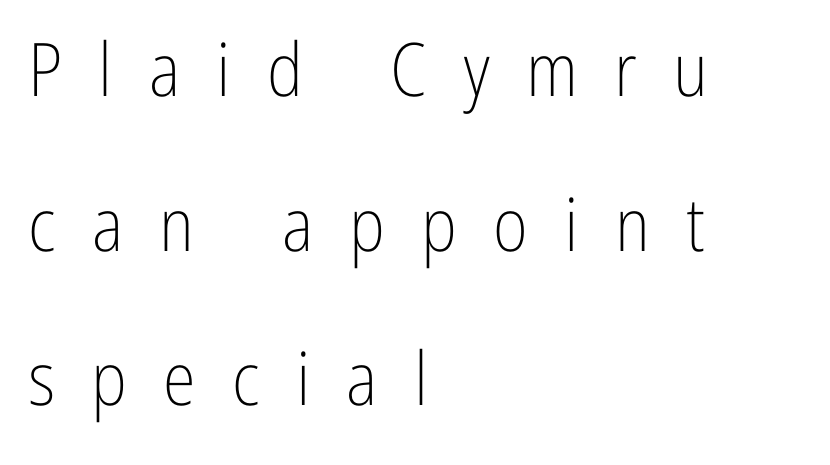
The image shows 74 px light, condensed sans-serif type, upright; set left-aligned, loose line spacing (2.09x), unusually wide letter spacing (+0.49 em), not underlined; low stroke contrast and a medium x-height.
